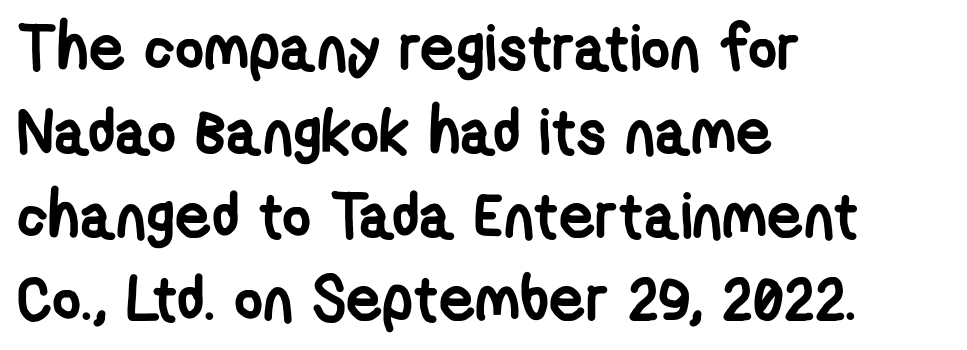
{"serif": "no", "bold": "yes", "weight": "semibold", "width": "condensed", "stroke_contrast": "low", "x_height": "medium", "monospaced": "no", "underline": "no", "align": "left", "line_spacing": "normal", "line_spacing_ratio": 1.33, "letter_spacing": "normal", "letter_spacing_em": 0.0, "glyph_px": 63}
